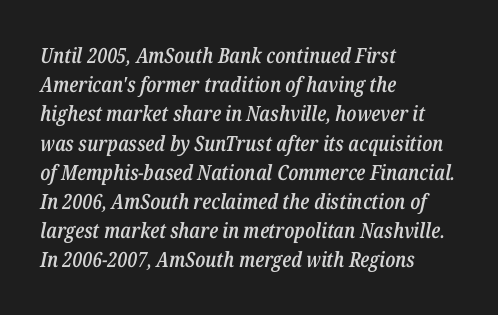
Q: Is the text bold? A: Semi-bold.
Q: Is the text italic (slanted)? A: Yes, it leans right by about 12 degrees.
Q: Is the text underlined? A: No.
Q: How is the paragraph aligned? A: Left-aligned.
Q: Is the spacing between letters normal or unusually wide? A: Normal.
Q: Is the spacing between lines tight, normal or loose? A: Normal.
